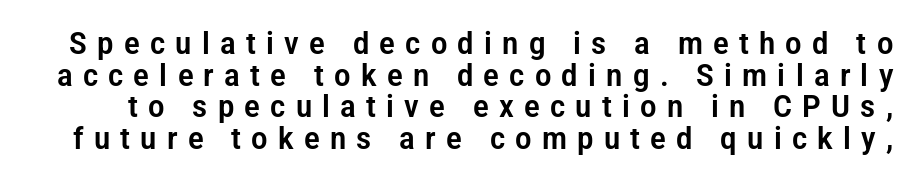
{"serif": "no", "italic": "no", "width": "condensed", "stroke_contrast": "low", "x_height": "medium", "monospaced": "no", "underline": "no", "line_spacing": "tight", "line_spacing_ratio": 1.02, "letter_spacing": "wide", "letter_spacing_em": 0.33, "glyph_px": 31}
